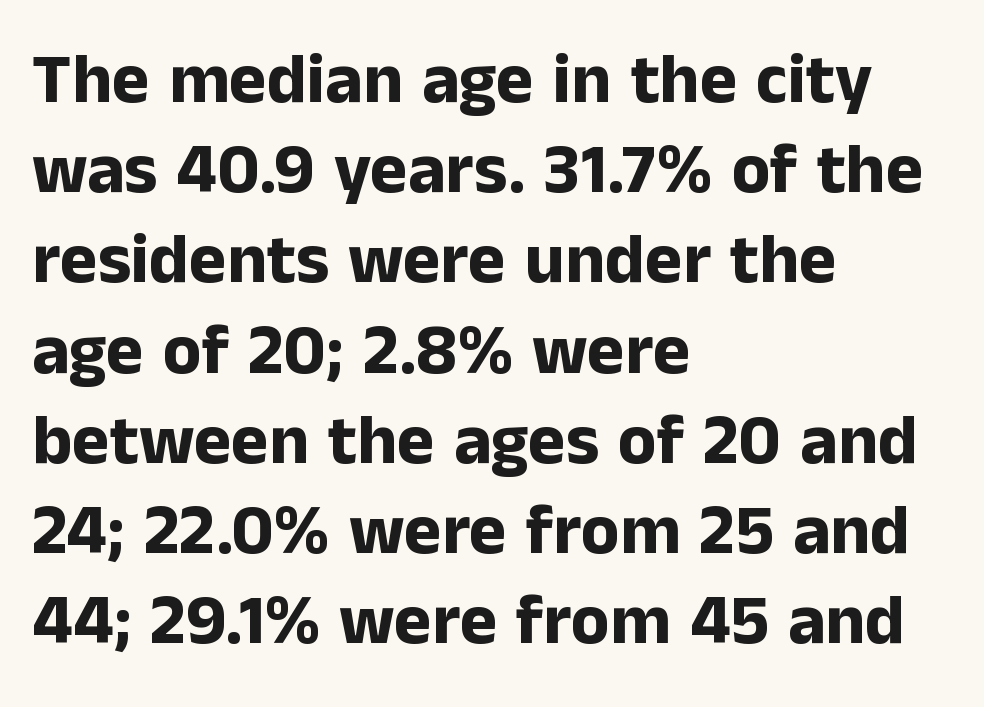
Nobody touched the tracking dial on this one. The axis of the letterforms is exactly vertical. Line starts are locked; line ends wander. Typographic density is high because the face is bold. The designer left line spacing at the default.
